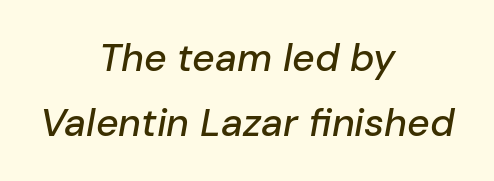
{"italic": "yes", "lean": "right", "slant_degrees": 10, "width": "normal", "stroke_contrast": "low", "x_height": "medium", "monospaced": "no", "underline": "no", "align": "center", "line_spacing": "normal", "line_spacing_ratio": 1.66, "letter_spacing": "normal", "letter_spacing_em": 0.0, "glyph_px": 39}
